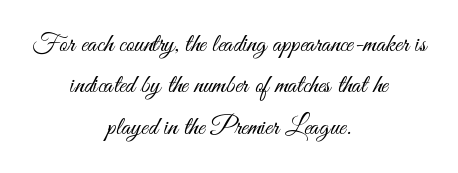
Q: Is the text bold? A: No.
Q: Is the text italic (slanted)? A: Yes.
Q: Is the text underlined? A: No.
Q: How is the paragraph aligned? A: Centered.
Q: Is the spacing between letters normal or unusually wide? A: Normal.
Q: Is the spacing between lines tight, normal or loose? A: Normal.
